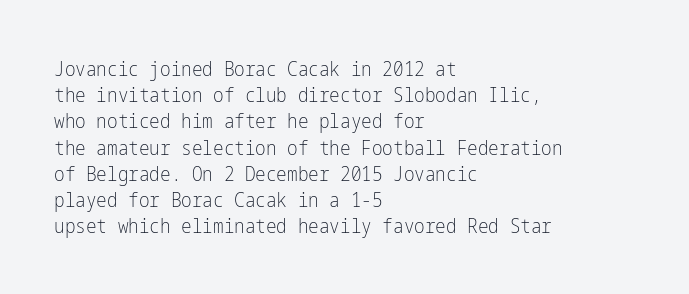
No chunkiness to these letters — they're not bold. Alignment: flush left. Do the letters lean? They stand straight. Horizontal bands of white between lines are of average thickness. Has an underline been added? It has not. Is the letter spacing exaggerated? No — it looks like the ordinary default.
